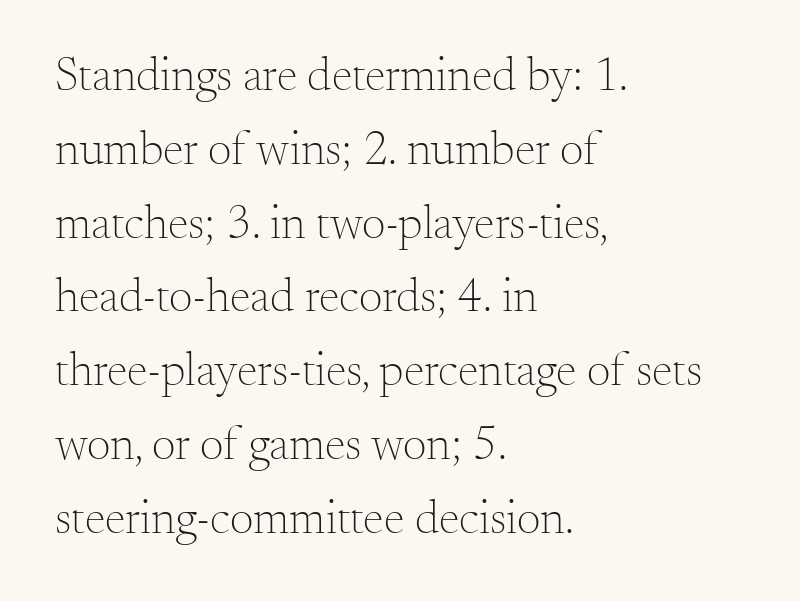
The type sits square on the baseline with zero lean. Each letter keeps its own natural width here, so spacing adapts to shape. Words appear dense and cohesive because spacing is normal. Old-style or modern, the face here clearly has serifs.
